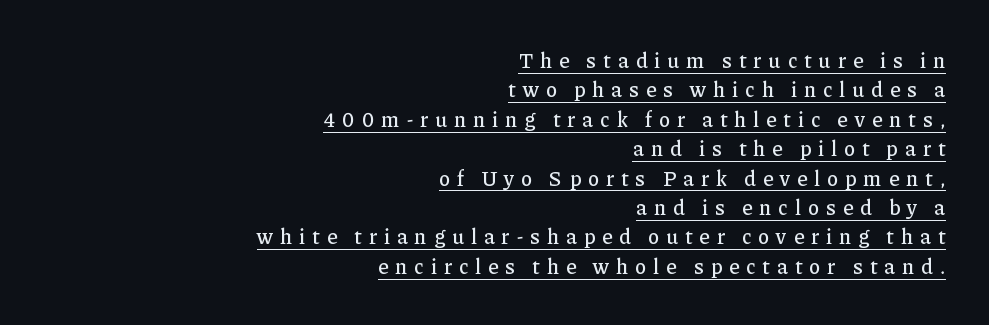
This sample keeps an unexceptional amount of space between lines. The lines in this sample share a right terminus and differ only in where they begin. The face used here is rendered with a markedly widened letterfit. Honestly, the underline is the first thing you notice here. Posture: vertical.
